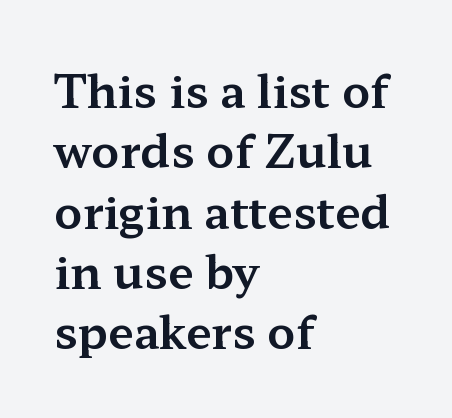
Each row of text sits above clean, open space. The typesetter chose a ragged-right arrangement here. Evenly set lines give the paragraph a standard silhouette. The gaps between neighbouring characters are ordinary and unremarkable. These lines are rendered in a variable-pitch font.
